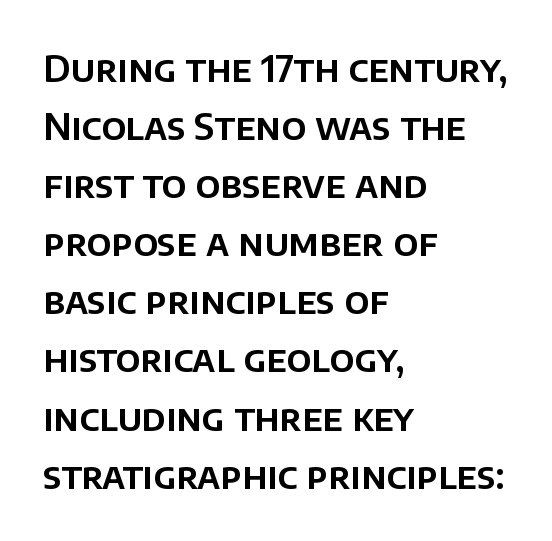
Q: Is the text italic (slanted)? A: No, it is upright.
Q: Is the typeface a serif or a sans-serif typeface? A: Sans-serif.
Q: Is the text underlined? A: No.
Q: How is the paragraph aligned? A: Left-aligned.
Q: Is the spacing between letters normal or unusually wide? A: Normal.
Q: Is the spacing between lines tight, normal or loose? A: Normal.
Q: Width (condensed, normal, or wide)? A: Normal.
Q: Stroke contrast? A: Low.
Q: x-height? A: Large.
Q: Monospaced? A: No.
